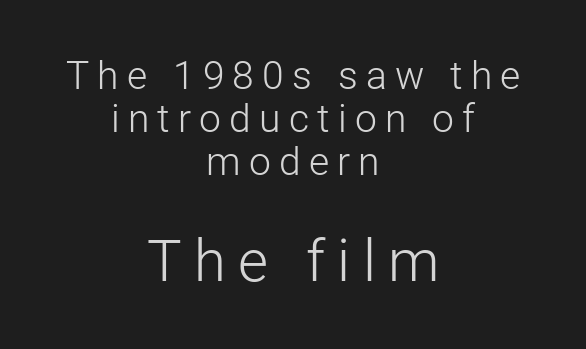
Q: Is the text bold? A: No.
Q: Is the text italic (slanted)? A: No, it is upright.
Q: Is the typeface a serif or a sans-serif typeface? A: Sans-serif.
Q: Is the text underlined? A: No.
Q: How is the paragraph aligned? A: Centered.
Q: Is the spacing between letters normal or unusually wide? A: Unusually wide.
Q: Is the spacing between lines tight, normal or loose? A: Tight.
Q: Which block of text is set in a larger size, the first (top) or the second (bottom)? A: The second (bottom) one.
Q: Width (condensed, normal, or wide)? A: Normal.
Q: Stroke contrast? A: Low.
Q: x-height? A: Medium.
Q: Monospaced? A: No.
